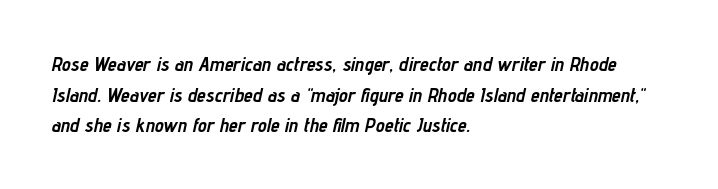
{"italic": "yes", "lean": "right", "slant_degrees": 12, "bold": "yes", "underline": "no", "align": "left", "line_spacing": "normal", "line_spacing_ratio": 1.53, "letter_spacing": "normal", "letter_spacing_em": 0.0, "glyph_px": 20}
